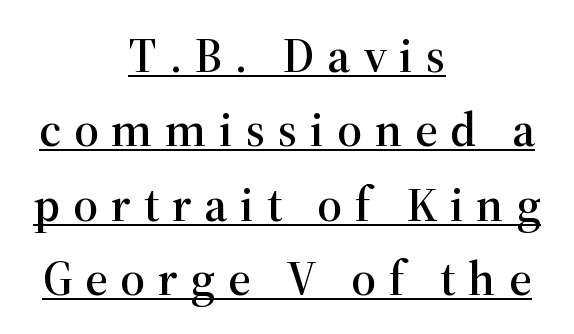
A normal amount of white space separates one row of letters from the next. Check the space under the baseline: a stroke is drawn there. Substantial extra tracking has been applied to these lines. Visually the block forms a symmetrical silhouette, jagged on both flanks. In terms of posture, this sample is upright.
